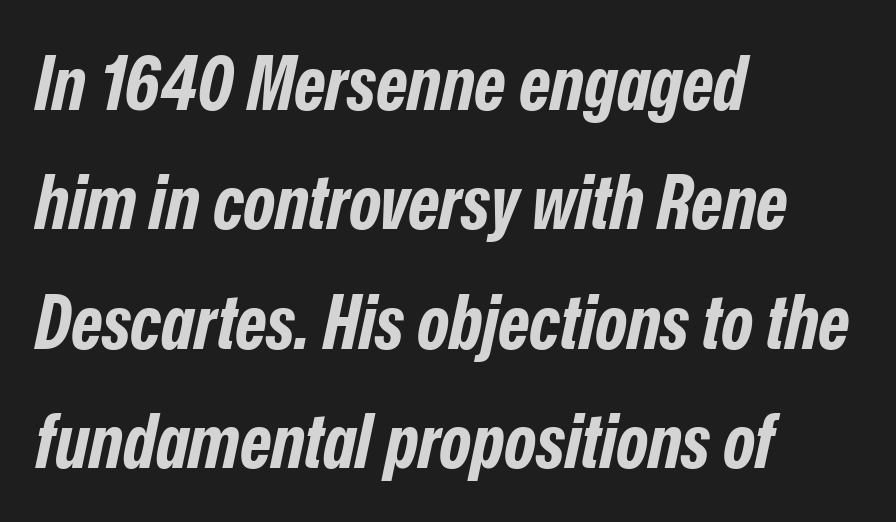
{"italic": "yes", "lean": "right", "slant_degrees": 12, "bold": "yes", "weight": "bold", "width": "condensed", "stroke_contrast": "low", "x_height": "medium", "monospaced": "no", "underline": "no", "align": "left", "line_spacing": "normal", "line_spacing_ratio": 1.57, "letter_spacing": "normal", "letter_spacing_em": 0.0, "glyph_px": 76}
